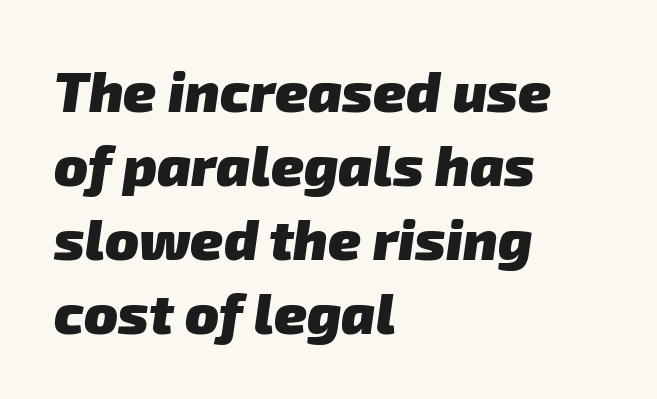
{"serif": "no", "bold": "yes", "weight": "heavy", "width": "normal", "stroke_contrast": "low", "x_height": "medium", "monospaced": "no", "underline": "no", "align": "left", "line_spacing": "normal", "line_spacing_ratio": 1.32, "letter_spacing": "normal", "letter_spacing_em": 0.0, "glyph_px": 56}
